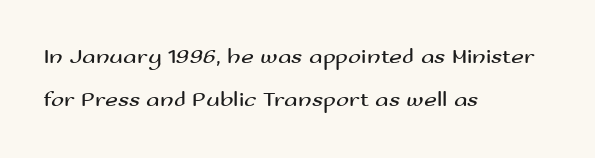
The image shows 22 px text type, upright; set left-aligned, loose line spacing (1.96x), normal letter spacing, not underlined.
